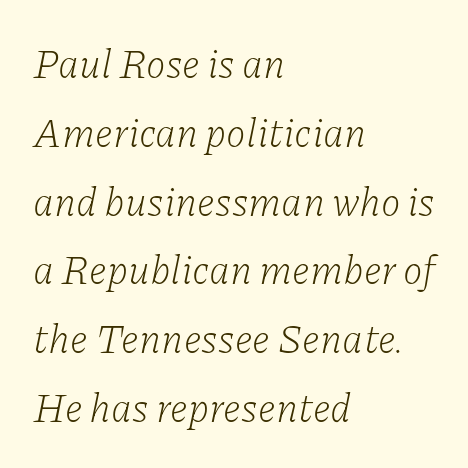
Q: Is the text bold? A: No.
Q: Is the text italic (slanted)? A: Yes, it leans right by about 11 degrees.
Q: Is the typeface a serif or a sans-serif typeface? A: Serif.
Q: Is the text underlined? A: No.
Q: How is the paragraph aligned? A: Left-aligned.
Q: Is the spacing between letters normal or unusually wide? A: Normal.
Q: Width (condensed, normal, or wide)? A: Normal.
Q: Stroke contrast? A: Low.
Q: x-height? A: Medium.
Q: Monospaced? A: No.
